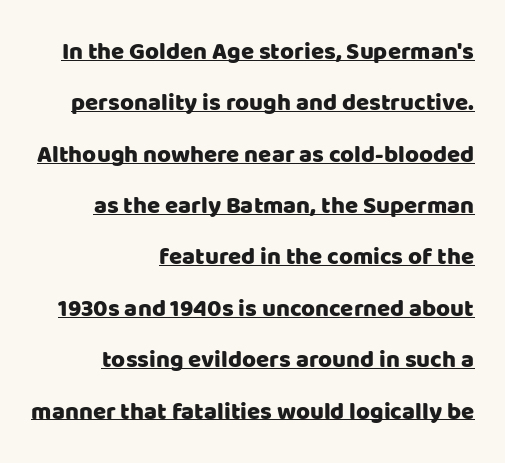
The setting favours the right margin, as signatures and pull-quotes sometimes do. Unlike italic type, these characters show no tilt at all. The lettering is marked with a stroke running underneath it. The space between consecutive lines is lavish.
